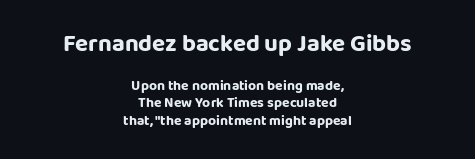
Words float on clear page, feet unadorned. These lines keep a tight, regular rhythm from letter to letter. The lettering stays uniformly vertical, giving the passage a roman look. A typesetter would call this leading conventional body-copy spacing. One-word summary of the alignment: center.
